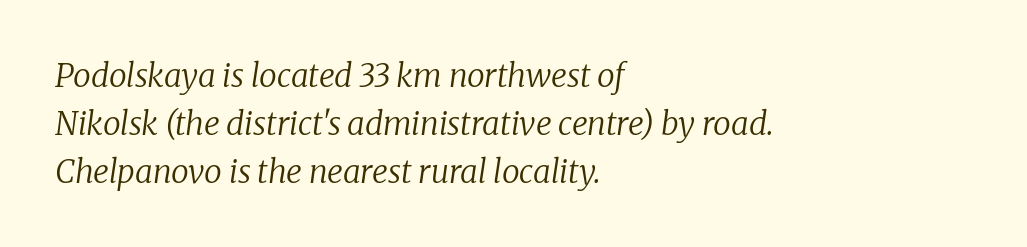
{"serif": "yes", "italic": "yes", "lean": "right", "slant_degrees": 8, "bold": "no", "weight": "regular", "width": "normal", "stroke_contrast": "low", "x_height": "medium", "monospaced": "no", "underline": "no", "align": "left", "line_spacing": "normal", "line_spacing_ratio": 1.5, "letter_spacing": "normal", "letter_spacing_em": 0.0, "glyph_px": 32}
